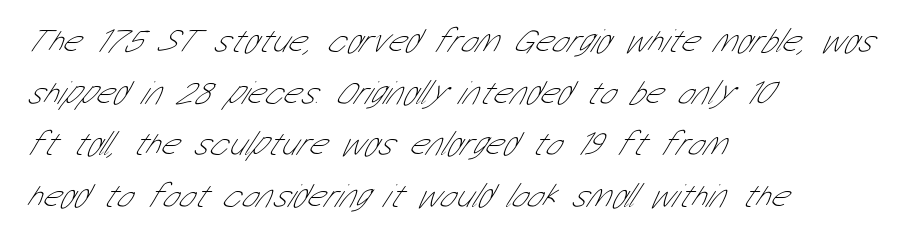
{"serif": "no", "bold": "no", "weight": "thin", "width": "condensed", "stroke_contrast": "low", "x_height": "medium", "monospaced": "no", "underline": "no", "align": "left", "line_spacing": "normal", "line_spacing_ratio": 1.52, "letter_spacing": "normal", "letter_spacing_em": 0.0, "glyph_px": 34}
